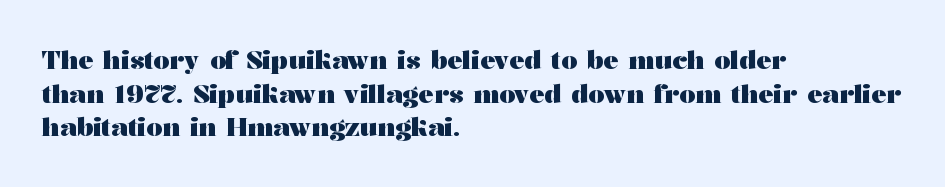
{"italic": "no", "bold": "yes", "underline": "no", "align": "left", "line_spacing": "normal", "line_spacing_ratio": 1.35, "letter_spacing": "normal", "letter_spacing_em": 0.0, "glyph_px": 25}
